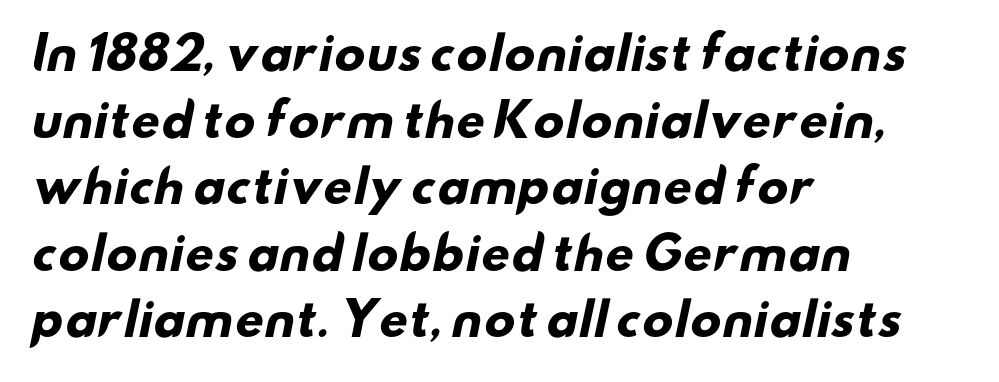
Strong, thick strokes mark this as bold type. The words here are not underlined. If you measured baseline to baseline, you'd find a middling distance. Varying glyph widths throughout — classic text-font behaviour. Classification — sans serif. These lines stack with their left ends in a neat column.
